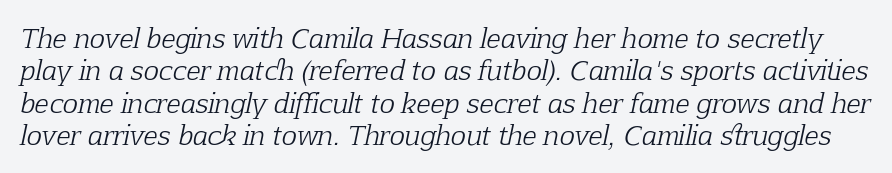
The image shows 26 px text type, italic (leaning right); set normal line spacing (1.25x), normal letter spacing, not underlined.
